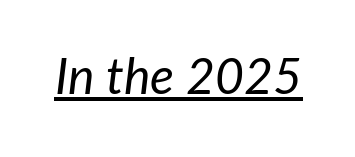
The image shows 50 px regular-weight type, italic (leaning right); set normal letter spacing, underlined; low stroke contrast and a medium x-height.
